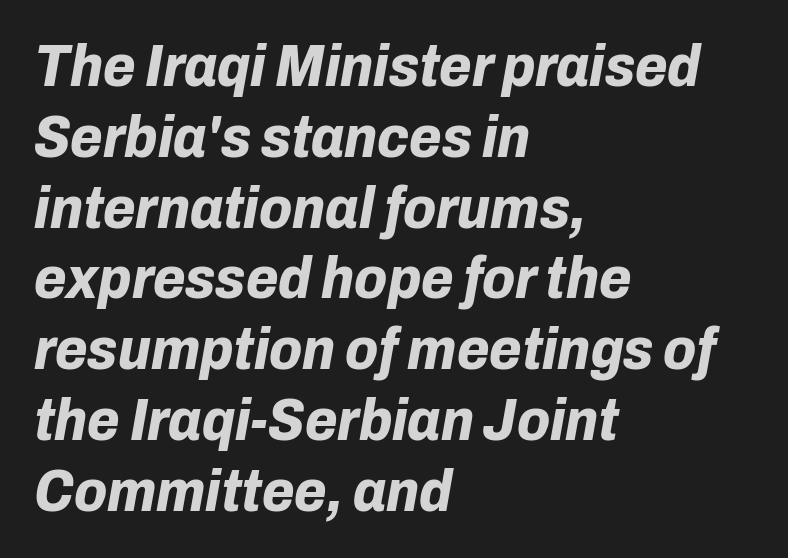
The image shows 59 px bold type, italic (leaning right); set left-aligned, line spacing 1.2x, normal letter spacing, not underlined; low stroke contrast and a medium x-height.
